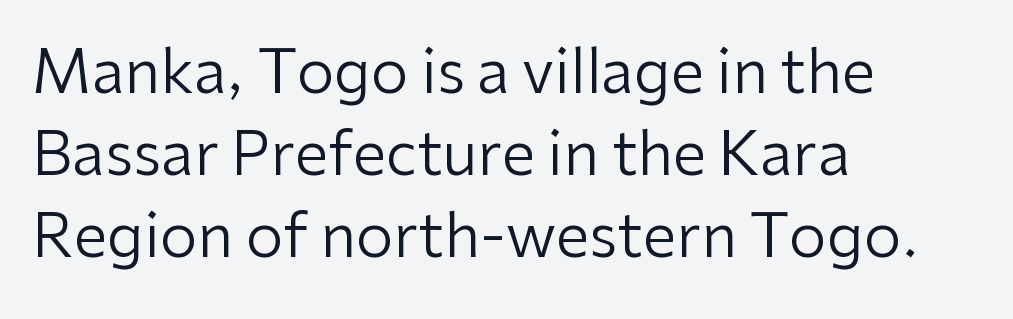
{"serif": "no", "italic": "no", "bold": "no", "weight": "regular", "width": "normal", "stroke_contrast": "low", "x_height": "medium", "monospaced": "no", "underline": "no", "align": "left", "line_spacing": "normal", "line_spacing_ratio": 1.37, "letter_spacing": "normal", "letter_spacing_em": 0.0, "glyph_px": 60}
